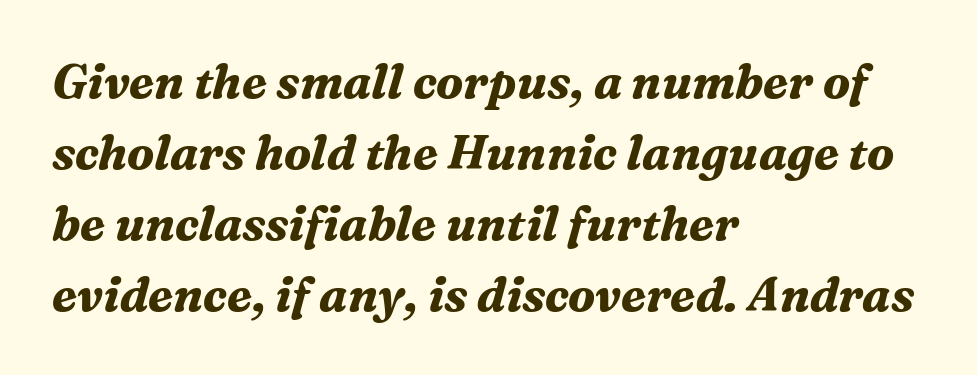
The characters display serif detailing at their extremities. The rendering uses natural spacing where letterforms have individual widths. Left-aligned paragraph, ragged on the right. There's an unmistakable incline to the writing here. Inter-character spacing is left at the font's built-in metrics.
